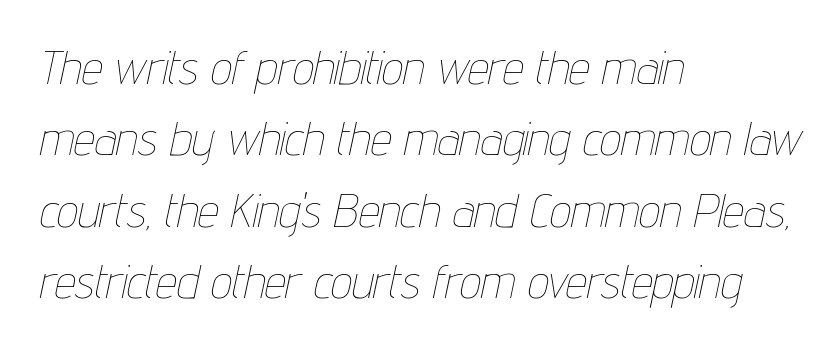
The glyphs look as if they've been sheared to an angle. These lines are rendered in a variable-pitch font. These glyphs show unthickened strokes, regular width or finer. The line-height multiplier appears to be the usual default.
